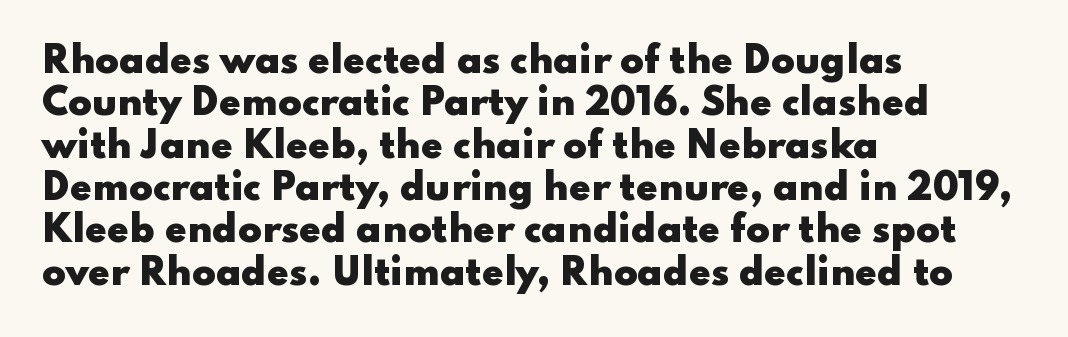
The image shows 35 px heavy, wide sans-serif type, upright; set left-aligned, line spacing 1.21x, normal letter spacing, not underlined; low stroke contrast and a small x-height.
